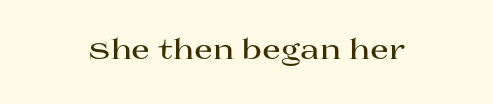
Q: Is the text bold? A: Yes.
Q: Is the text italic (slanted)? A: No, it is upright.
Q: Is the text underlined? A: No.
Q: Is the spacing between letters normal or unusually wide? A: Normal.
